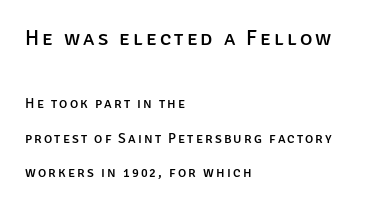
The image shows 21 px text type, upright; set left-aligned, loose line spacing (2.48x), not underlined; the first (top) block is 1.5x larger.
